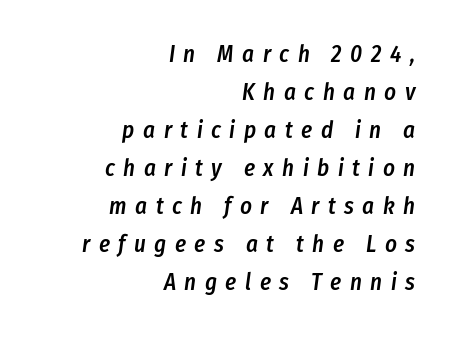
Descender tails drop into unmarked territory. The passage shown stacks its lines at a standard gap. Italic? Definitely — the glyphs are oblique. A fair bit of extra ink — the face is semibold, not bold. Typeset ragged left — the right edge is the straight one.
